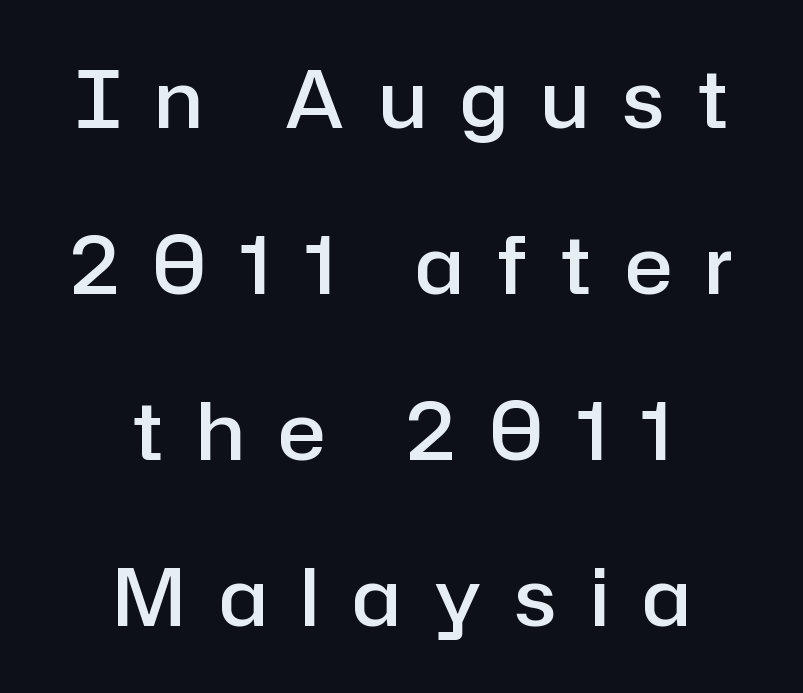
Q: Is the text bold? A: Semi-bold.
Q: Is the text italic (slanted)? A: No, it is upright.
Q: Is the typeface a serif or a sans-serif typeface? A: Sans-serif.
Q: Is the text underlined? A: No.
Q: How is the paragraph aligned? A: Centered.
Q: Is the spacing between letters normal or unusually wide? A: Unusually wide.
Q: Is the spacing between lines tight, normal or loose? A: Loose.
Q: Width (condensed, normal, or wide)? A: Normal.
Q: Stroke contrast? A: Low.
Q: x-height? A: Medium.
Q: Monospaced? A: No.
